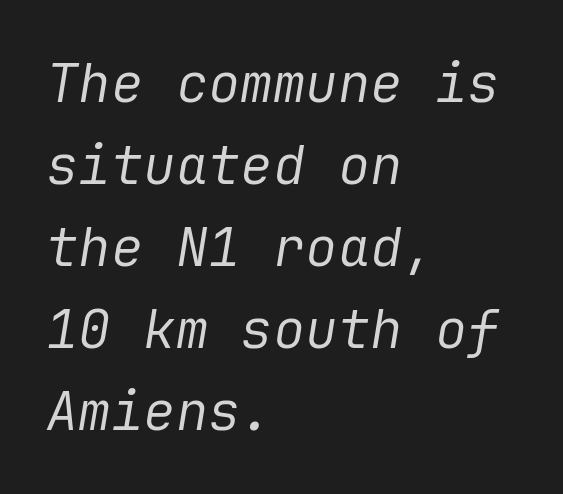
Tall strokes in this sample are angled rather than plumb. Check under the words: just untouched page. The rows are spaced the way most documents space them. A typesetter would call this zero additional tracking.
